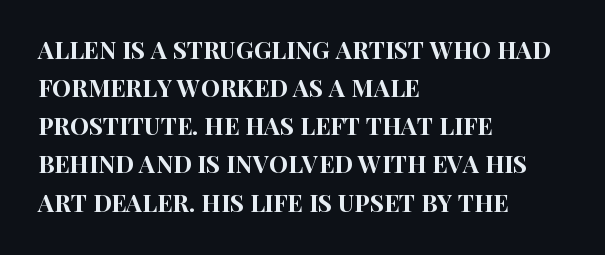
The image shows 24 px text type, upright; set left-aligned, normal line spacing (1.59x), normal letter spacing, not underlined.
